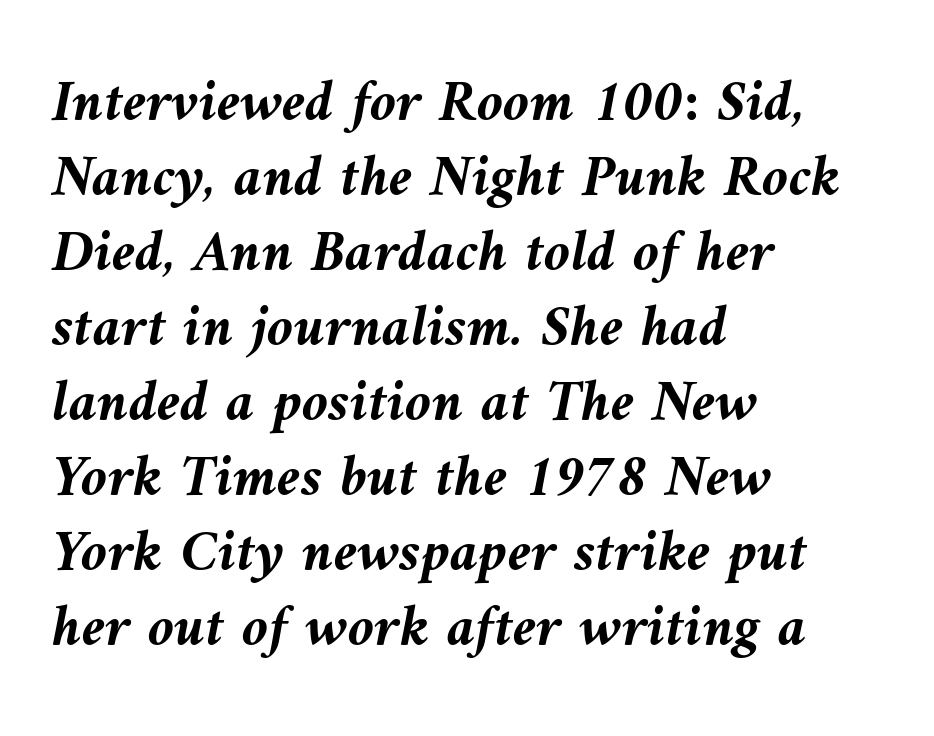
Q: Is the text bold? A: Yes.
Q: Is the text italic (slanted)? A: Yes, it leans left by about 9 degrees.
Q: Is the text underlined? A: No.
Q: How is the paragraph aligned? A: Left-aligned.
Q: Is the spacing between letters normal or unusually wide? A: Normal.
Q: Is the spacing between lines tight, normal or loose? A: Normal.
Q: Width (condensed, normal, or wide)? A: Normal.
Q: Stroke contrast? A: Medium.
Q: x-height? A: Medium.
Q: Monospaced? A: No.
